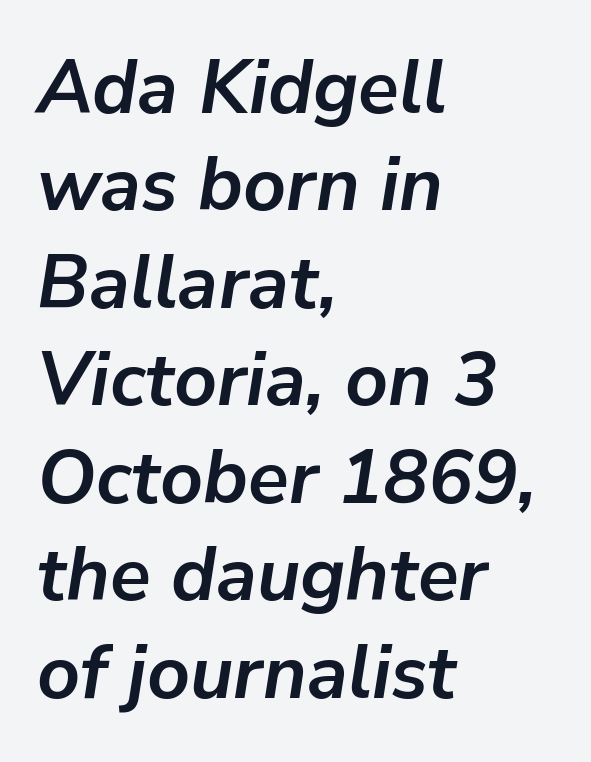
Q: Is the text bold? A: Yes.
Q: Is the text italic (slanted)? A: Yes, it leans right by about 9 degrees.
Q: Is the text underlined? A: No.
Q: How is the paragraph aligned? A: Left-aligned.
Q: Is the spacing between letters normal or unusually wide? A: Normal.
Q: Is the spacing between lines tight, normal or loose? A: Normal.
Q: Width (condensed, normal, or wide)? A: Normal.
Q: Stroke contrast? A: Low.
Q: x-height? A: Medium.
Q: Monospaced? A: No.
